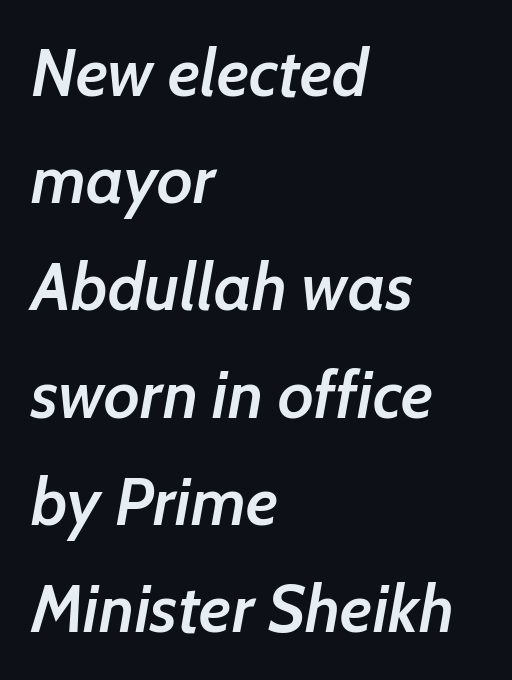
The image shows 67 px semibold type, italic (leaning right); set left-aligned, normal line spacing (1.6x), normal letter spacing, not underlined; low stroke contrast and a medium x-height.
